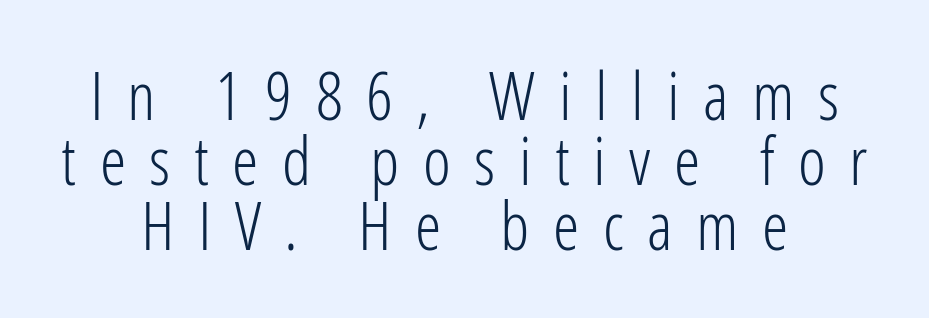
{"serif": "no", "italic": "no", "bold": "no", "weight": "light", "width": "condensed", "stroke_contrast": "low", "x_height": "medium", "monospaced": "no", "underline": "no", "line_spacing": "tight", "line_spacing_ratio": 0.97, "letter_spacing": "wide", "letter_spacing_em": 0.35, "glyph_px": 67}
